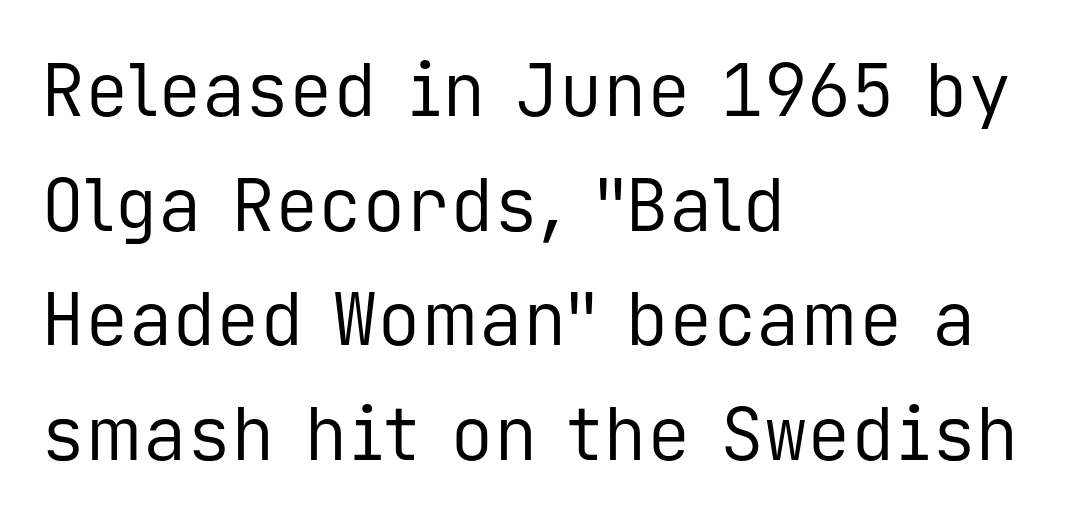
{"serif": "no", "italic": "no", "bold": "no", "weight": "regular", "width": "normal", "stroke_contrast": "low", "x_height": "medium", "monospaced": "yes", "underline": "no", "align": "left", "line_spacing": "normal", "line_spacing_ratio": 1.57, "letter_spacing": "normal", "letter_spacing_em": 0.0, "glyph_px": 73}
